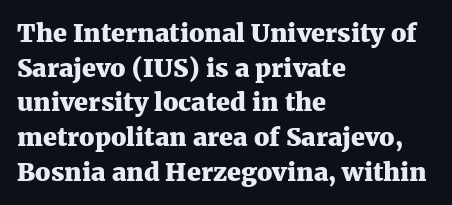
{"italic": "no", "bold": "yes", "underline": "no", "align": "left", "line_spacing": "normal", "line_spacing_ratio": 1.39, "letter_spacing": "normal", "letter_spacing_em": 0.0, "glyph_px": 25}
